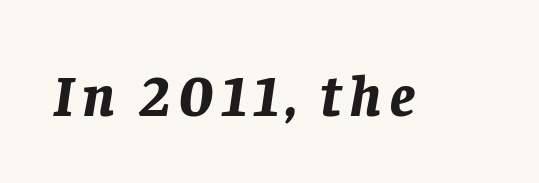
The image shows 59 px bold type, italic (leaning right); set not underlined; low stroke contrast and a large x-height.
